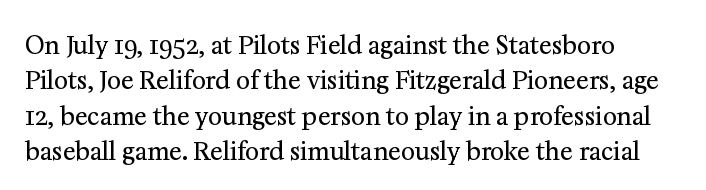
Q: Is the text bold? A: No.
Q: Is the text italic (slanted)? A: No, it is upright.
Q: Is the text underlined? A: No.
Q: How is the paragraph aligned? A: Left-aligned.
Q: Is the spacing between letters normal or unusually wide? A: Normal.
Q: Is the spacing between lines tight, normal or loose? A: Normal.
